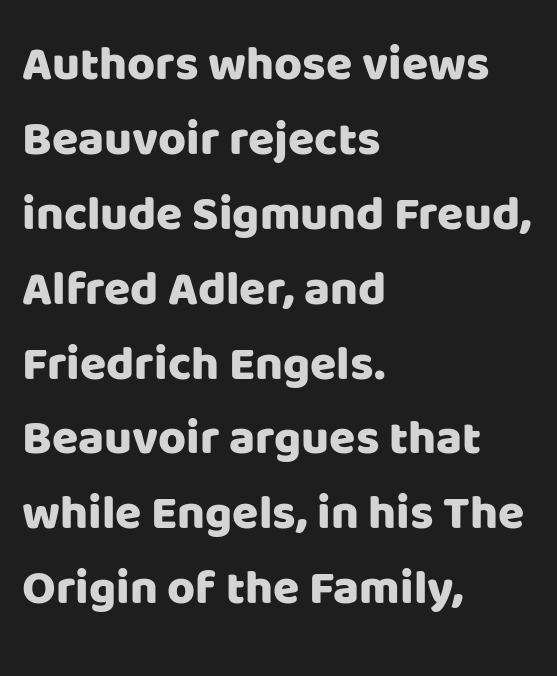
{"serif": "no", "italic": "no", "width": "normal", "stroke_contrast": "low", "x_height": "large", "monospaced": "no", "underline": "no", "align": "left", "line_spacing": "normal", "line_spacing_ratio": 1.56, "letter_spacing": "normal", "letter_spacing_em": 0.0, "glyph_px": 48}
